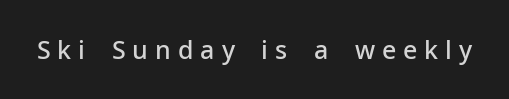
Look at the stroke-to-counter ratio: somewhat heavy, a semibold. What stands out about the letter spacing? Its width — letters are far apart. You can tell it's not italic because the verticals are truly vertical. The gap between lines stays unmarked.
